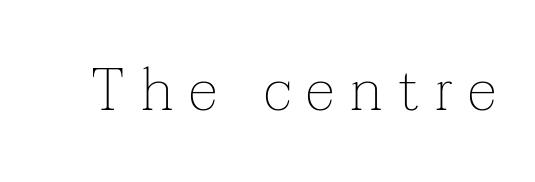
Here the designer chose a conventional face with non-uniform glyph widths. Words float on clear page, feet unadorned. Spacing between characters has been opened up far beyond the box default. Observe the serifs anchoring each vertical stroke in this sample. On a weight scale, this lands at 450 or below.
